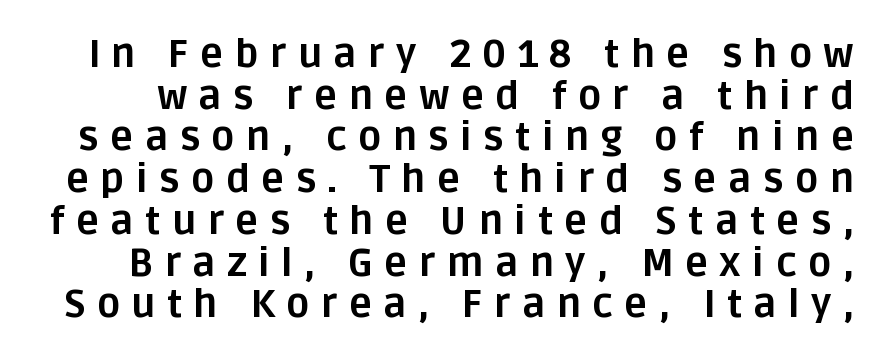
The image shows 39 px bold sans-serif type, upright; set tight line spacing (1.07x), unusually wide letter spacing (+0.29 em), not underlined; low stroke contrast and a large x-height.
